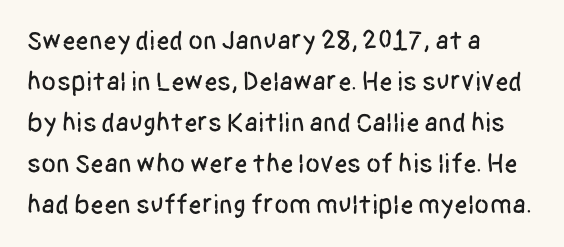
Underlining? Definitely not there. The passage shown stacks its lines at a standard gap. Tall strokes in this sample are plumb rather than angled. Is the block centered? No — it sits flush against the left margin.
